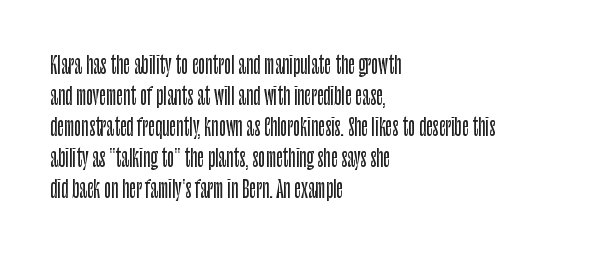
The image shows 23 px text type, upright; set left-aligned, normal line spacing (1.35x), normal letter spacing, not underlined.
